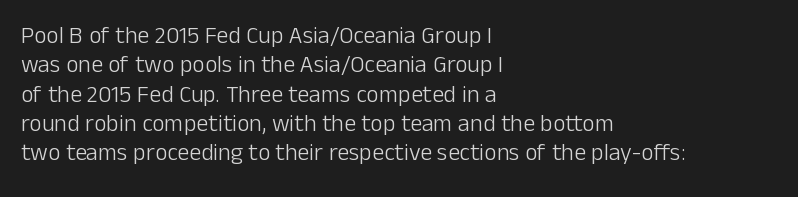
Notice how the stems are strictly vertical — no italics here. Standard letterfit; no display-style spreading of the glyphs. The space beneath each line is pristine and unruled. Counters stay open thanks to moderate or lighter strokes. A classic flush-left, rag-right setting is used for this passage.
